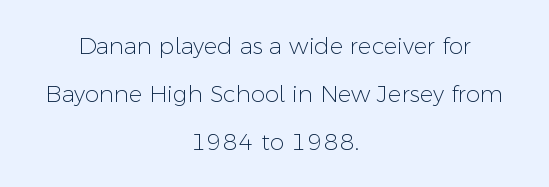
{"italic": "no", "bold": "no", "underline": "no", "align": "center", "line_spacing": "loose", "line_spacing_ratio": 2.08, "letter_spacing": "normal", "letter_spacing_em": 0.0, "glyph_px": 23}
